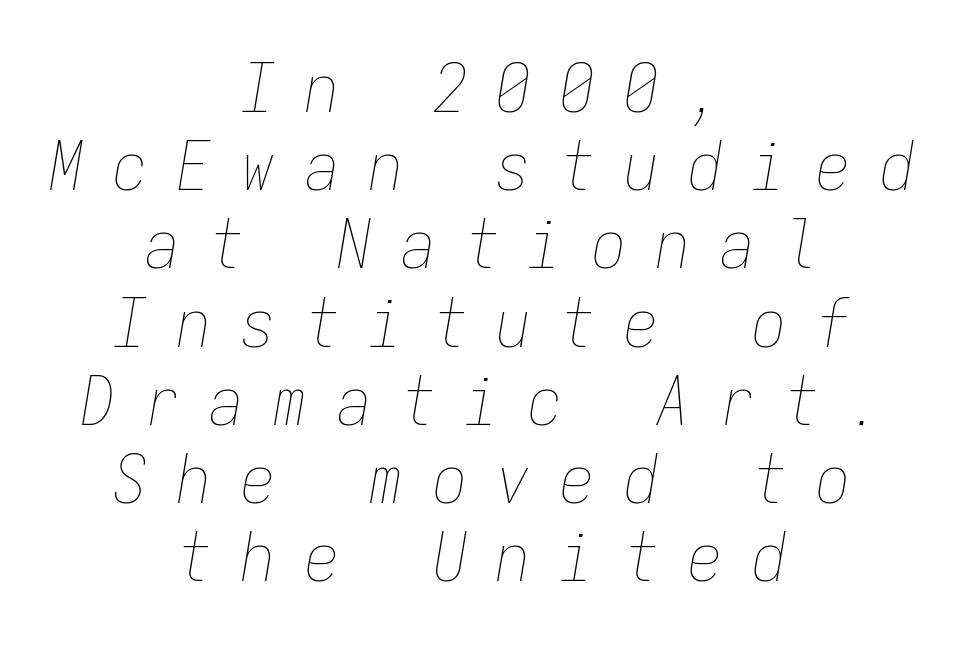
A typesetter would call this monospace, since all characters share one set width. Quick note: underline off. Reading down the column, the eye jumps only a short way to each next line. The type is letterspaced generously, with wide tracking. The typesetting does not lean heavy: it is not bold. Emphasis-style slanted type is in use.
